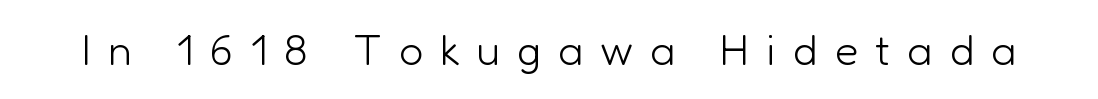
I'd call this a sans setting — the letters go barefoot. Glyph-to-glyph distance is far greater than everyday printed text. The letters advance in unequal steps, a hallmark of proportional type. The glyphs are unaccompanied by any horizontal stroke below them. It's the straight-up-and-down kind of type. No letter is thick-stroked: the sample isn't bold.
